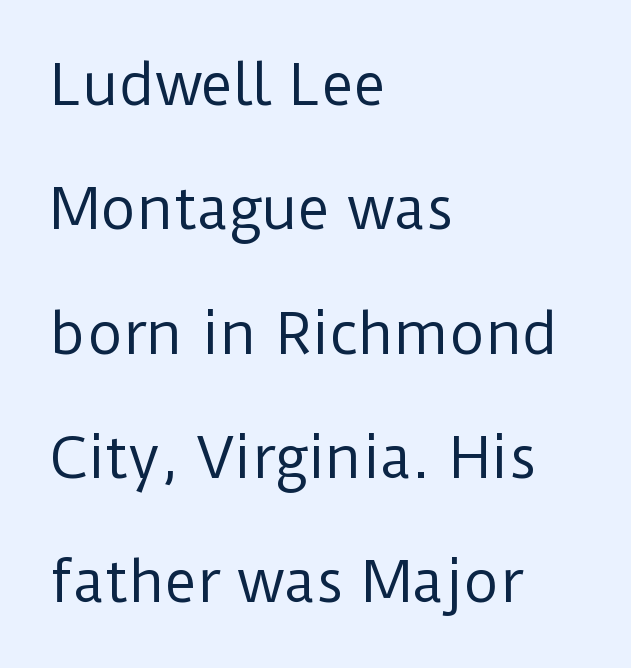
Spacing verdict: proportional, widths tailored to each character. In terms of letterform style, serifs are entirely absent. This rendering uses left alignment, leaving the right contour irregular. Each stroke keeps to a modest, everyday thickness or less. In terms of posture, this sample is upright.
